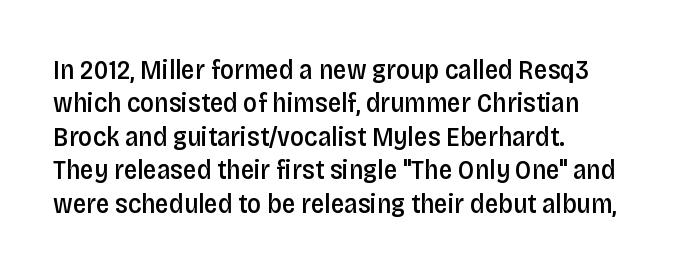
Moderately thickened strokes mark this as semibold type. A clean baseline with only descenders dipping below it. Line starts are locked; line ends wander. Honestly, the letter spacing is just normal — you wouldn't notice it. Italic? Not at all — the glyphs are vertical.
